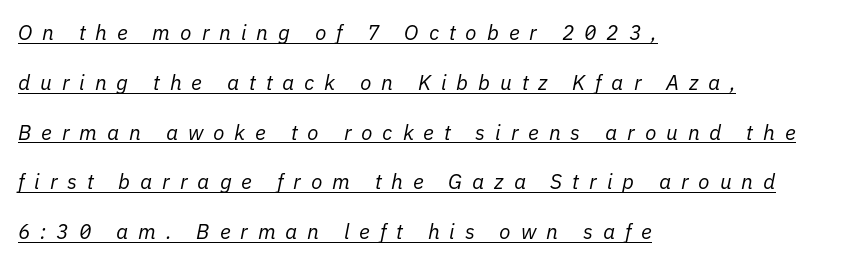
The image shows 21 px text type, italic (leaning right); set left-aligned, loose line spacing (2.37x), unusually wide letter spacing (+0.47 em), underlined.
